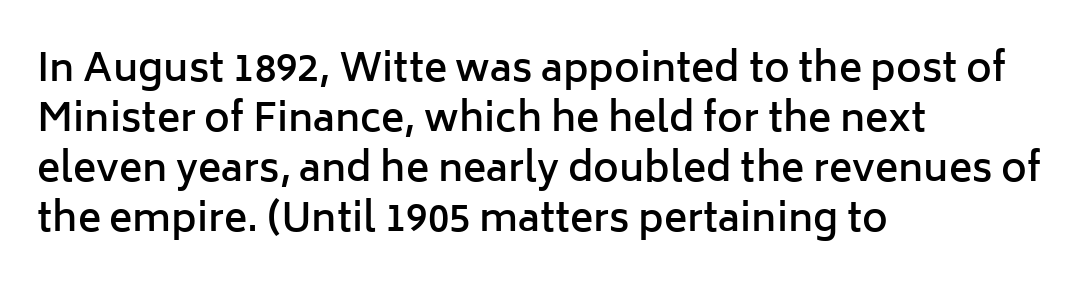
The image shows 39 px semibold sans-serif type, upright; set left-aligned, normal line spacing (1.28x), normal letter spacing, not underlined; low stroke contrast and a medium x-height.
